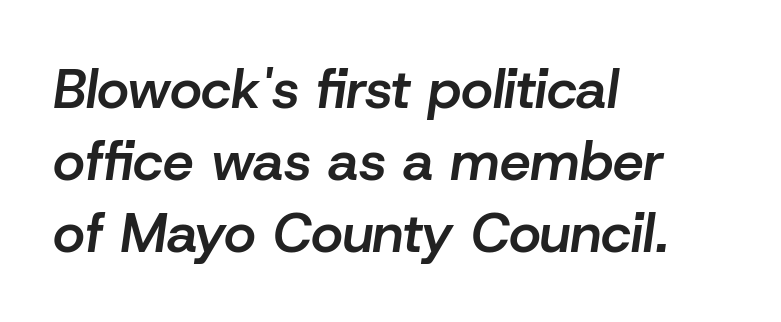
The image shows 55 px semibold type, italic (leaning right); set left-aligned, normal line spacing (1.31x), normal letter spacing, not underlined; low stroke contrast and a medium x-height.
